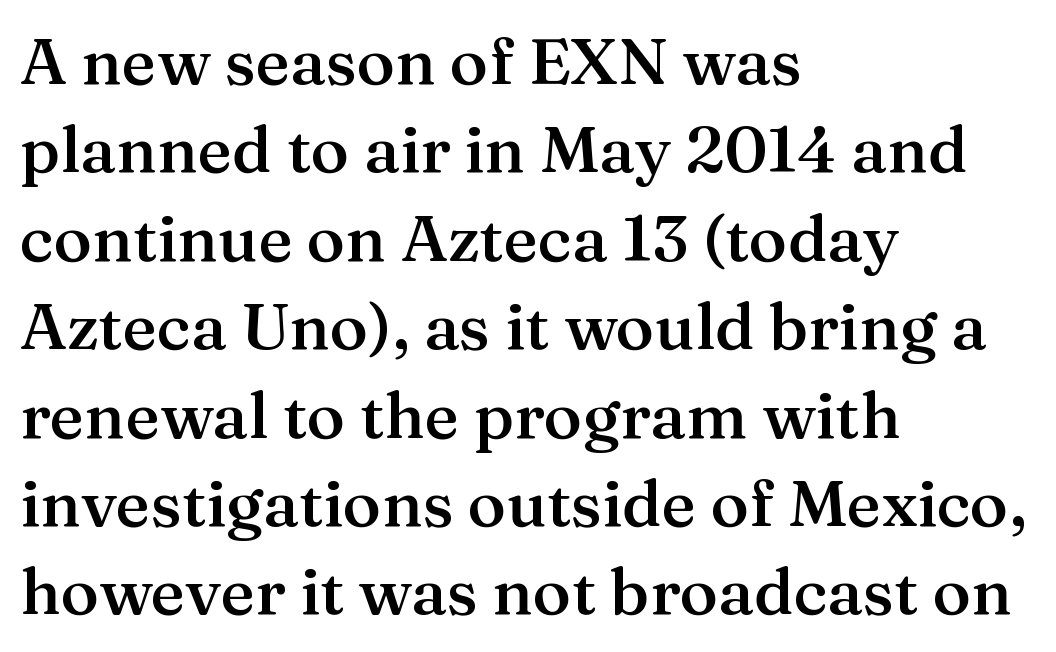
The image shows 65 px semibold serif type, upright; set left-aligned, normal line spacing (1.36x), normal letter spacing, not underlined; medium stroke contrast and a medium x-height.
